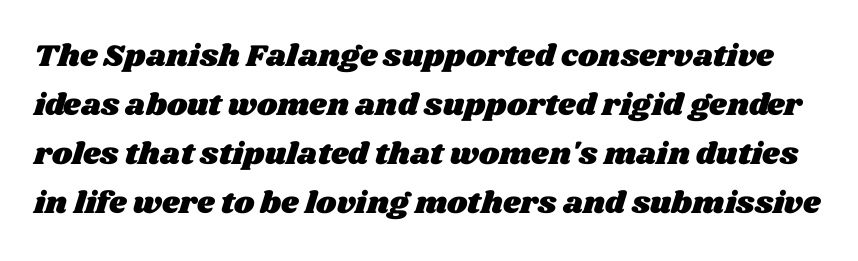
Q: Is the text underlined? A: No.
Q: Is the spacing between letters normal or unusually wide? A: Normal.
Q: Is the spacing between lines tight, normal or loose? A: Normal.
Q: Width (condensed, normal, or wide)? A: Wide.
Q: Stroke contrast? A: Medium.
Q: x-height? A: Large.
Q: Monospaced? A: No.
